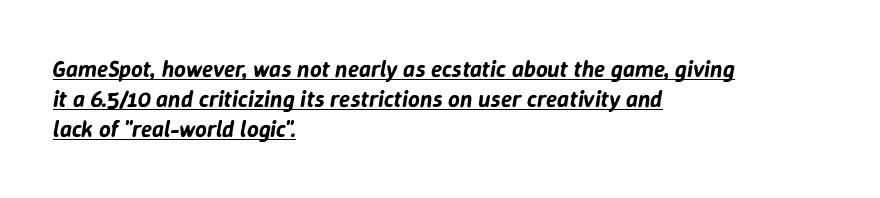
Q: Is the text italic (slanted)? A: Yes, it leans right by about 9 degrees.
Q: Is the text underlined? A: Yes.
Q: How is the paragraph aligned? A: Left-aligned.
Q: Is the spacing between letters normal or unusually wide? A: Normal.
Q: Is the spacing between lines tight, normal or loose? A: Normal.
